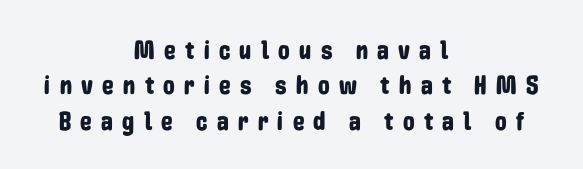
Q: Is the text italic (slanted)? A: No, it is upright.
Q: Is the text underlined? A: No.
Q: How is the paragraph aligned? A: Centered.
Q: Is the spacing between letters normal or unusually wide? A: Unusually wide.
Q: Is the spacing between lines tight, normal or loose? A: Normal.
